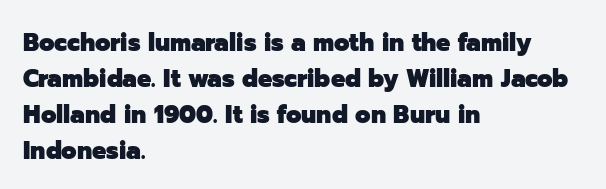
The image shows 25 px bold type, upright; set left-aligned, normal line spacing (1.44x), normal letter spacing, not underlined.
